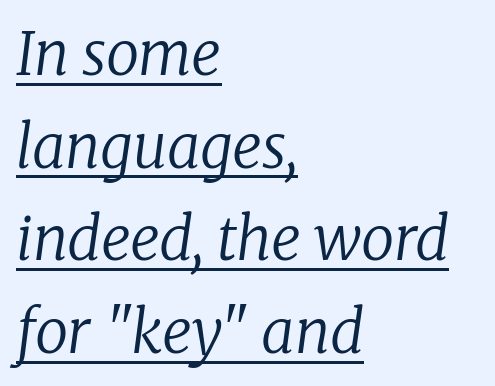
Q: Is the text bold? A: No.
Q: Is the text italic (slanted)? A: Yes, it leans right by about 8 degrees.
Q: Is the typeface a serif or a sans-serif typeface? A: Serif.
Q: Is the text underlined? A: Yes.
Q: How is the paragraph aligned? A: Left-aligned.
Q: Is the spacing between letters normal or unusually wide? A: Normal.
Q: Is the spacing between lines tight, normal or loose? A: Normal.
Q: Width (condensed, normal, or wide)? A: Normal.
Q: Stroke contrast? A: Low.
Q: x-height? A: Medium.
Q: Monospaced? A: No.
